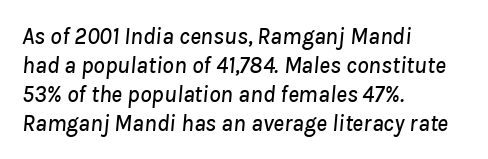
{"italic": "yes", "lean": "right", "slant_degrees": 8, "underline": "no", "align": "left", "line_spacing": "normal", "line_spacing_ratio": 1.26, "letter_spacing": "normal", "letter_spacing_em": 0.0, "glyph_px": 23}
